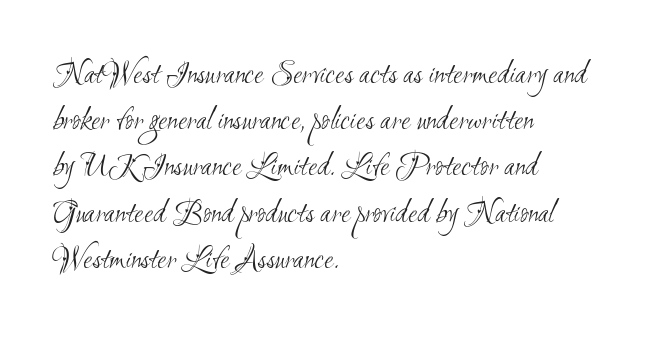
{"serif": "no", "bold": "no", "weight": "light", "width": "condensed", "stroke_contrast": "medium", "x_height": "small", "monospaced": "no", "underline": "no", "align": "left", "line_spacing": "normal", "line_spacing_ratio": 1.4, "letter_spacing": "normal", "letter_spacing_em": 0.0, "glyph_px": 33}
